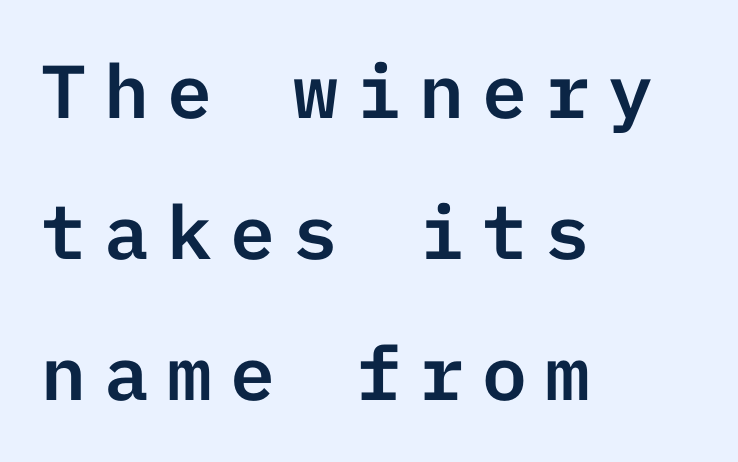
Q: Is the text italic (slanted)? A: No, it is upright.
Q: Is the typeface a serif or a sans-serif typeface? A: Sans-serif.
Q: Is the text underlined? A: No.
Q: How is the paragraph aligned? A: Left-aligned.
Q: Is the spacing between letters normal or unusually wide? A: Unusually wide.
Q: Width (condensed, normal, or wide)? A: Normal.
Q: Stroke contrast? A: Low.
Q: x-height? A: Medium.
